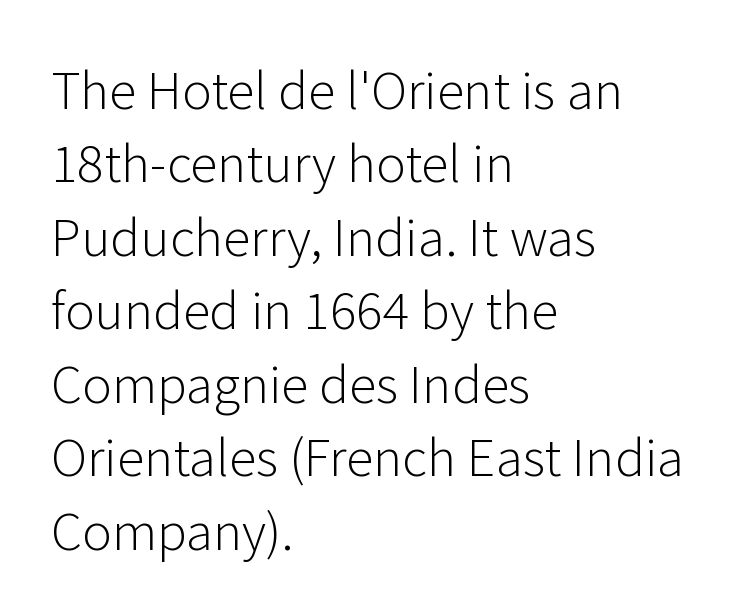
Serif or sans? Sans — the stroke terminals are bare. Letter spacing: default. You could not count columns in this text — the font is proportionally spaced. What's the leading like? Ordinary, nothing unusual.
